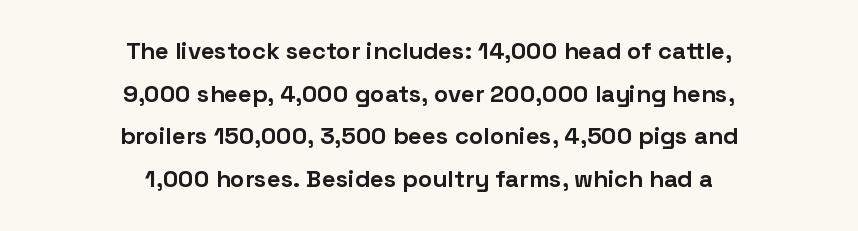
Q: Is the text bold? A: Yes.
Q: Is the text italic (slanted)? A: No, it is upright.
Q: Is the text underlined? A: No.
Q: How is the paragraph aligned? A: Centered.
Q: Is the spacing between letters normal or unusually wide? A: Normal.
